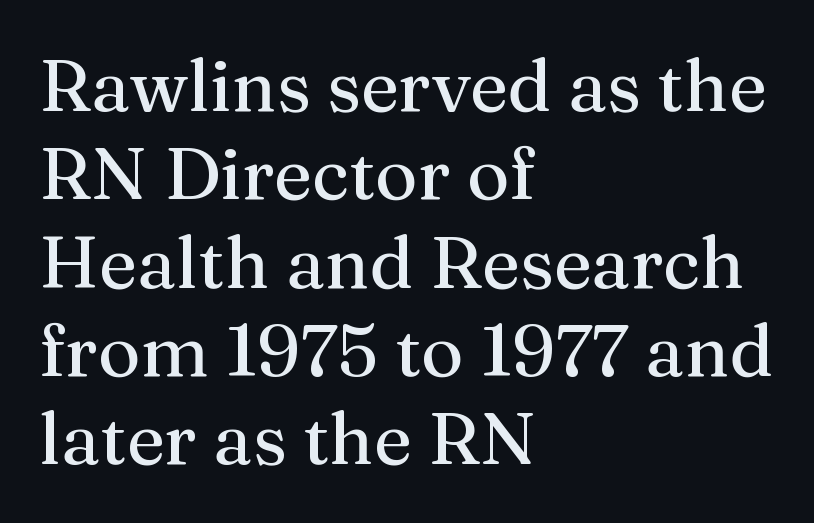
The image shows 73 px serif type, upright; set left-aligned, line spacing 1.21x, normal letter spacing, not underlined; medium stroke contrast and a medium x-height.
